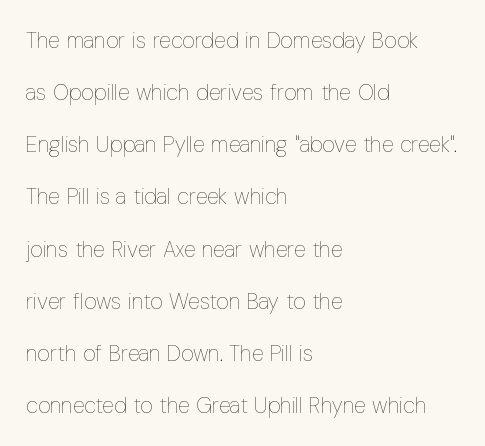
Anything drawn beneath the words? Only blank space. In CSS terms this would be text-align: left. This rendering leaves character spacing at its baseline value. Notice how the stems are strictly vertical — no italics here. The line-height multiplier appears high, well above default. Summary of weight: not heavy and not bold.
